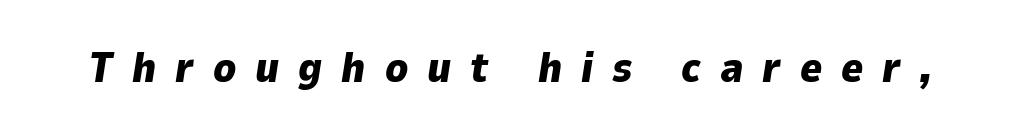
The image shows 42 px heavy type, italic (leaning right); set unusually wide letter spacing (+0.45 em), not underlined; low stroke contrast and a medium x-height.
